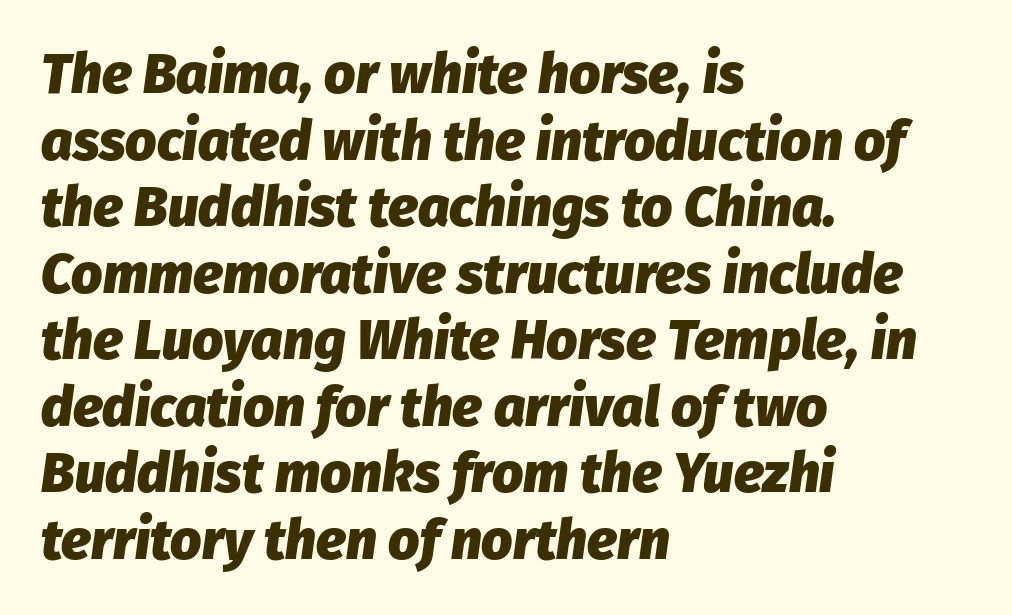
Q: Is the text bold? A: Yes.
Q: Is the text italic (slanted)? A: Yes, it leans right by about 8 degrees.
Q: Is the text underlined? A: No.
Q: How is the paragraph aligned? A: Left-aligned.
Q: Is the spacing between letters normal or unusually wide? A: Normal.
Q: Width (condensed, normal, or wide)? A: Normal.
Q: Stroke contrast? A: Low.
Q: x-height? A: Medium.
Q: Monospaced? A: No.
